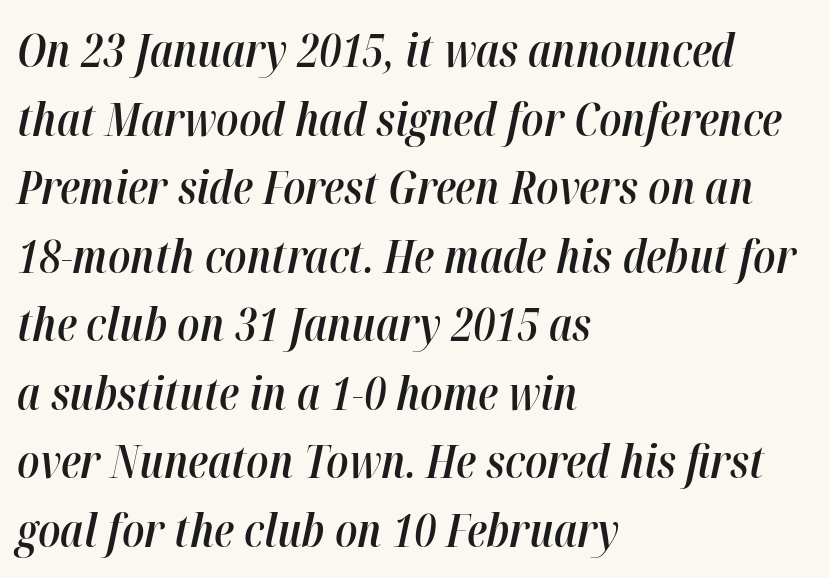
{"italic": "yes", "lean": "right", "slant_degrees": 12, "bold": "semi", "weight": "semibold", "width": "condensed", "stroke_contrast": "high", "x_height": "medium", "monospaced": "no", "underline": "no", "align": "left", "line_spacing": "normal", "line_spacing_ratio": 1.49, "letter_spacing": "normal", "letter_spacing_em": 0.0, "glyph_px": 46}
